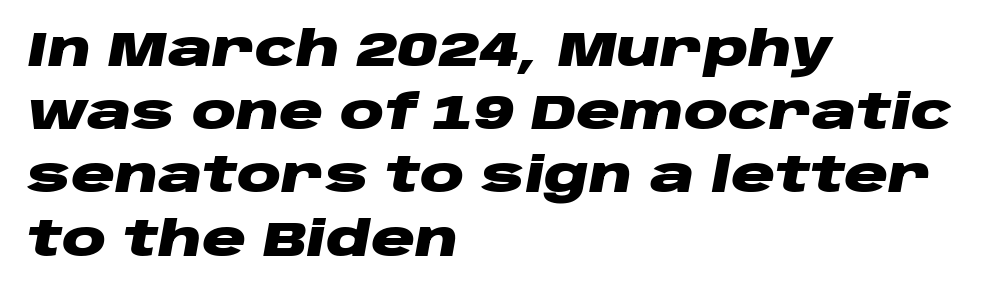
{"italic": "yes", "lean": "right", "slant_degrees": 10, "bold": "yes", "weight": "heavy", "width": "wide", "stroke_contrast": "low", "x_height": "large", "monospaced": "no", "underline": "no", "align": "left", "line_spacing": "normal", "line_spacing_ratio": 1.29, "letter_spacing": "normal", "letter_spacing_em": 0.0, "glyph_px": 49}
